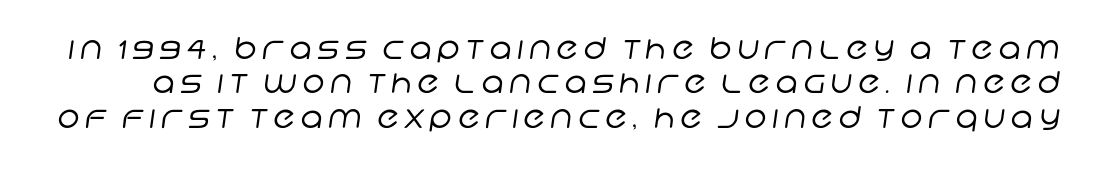
{"serif": "no", "bold": "no", "weight": "regular", "width": "normal", "stroke_contrast": "low", "x_height": "large", "monospaced": "no", "underline": "no", "line_spacing": "tight", "line_spacing_ratio": 1.15, "glyph_px": 30}
